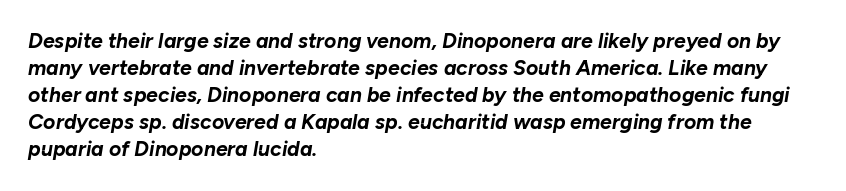
The image shows 21 px bold type, italic (leaning right); set left-aligned, normal line spacing (1.29x), normal letter spacing, not underlined.
